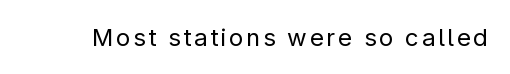
Q: Is the text bold? A: No.
Q: Is the text italic (slanted)? A: No, it is upright.
Q: Is the text underlined? A: No.
